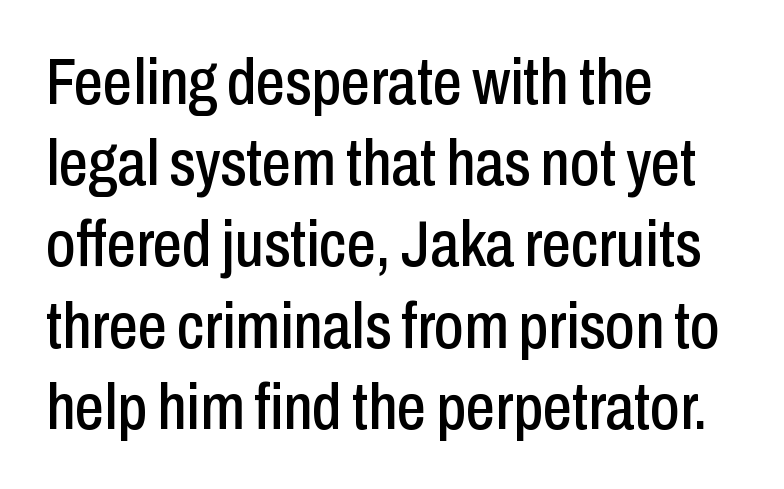
Q: Is the text italic (slanted)? A: No, it is upright.
Q: Is the typeface a serif or a sans-serif typeface? A: Sans-serif.
Q: Is the text underlined? A: No.
Q: How is the paragraph aligned? A: Left-aligned.
Q: Is the spacing between letters normal or unusually wide? A: Normal.
Q: Is the spacing between lines tight, normal or loose? A: Normal.
Q: Width (condensed, normal, or wide)? A: Condensed.
Q: Stroke contrast? A: Low.
Q: x-height? A: Medium.
Q: Monospaced? A: No.
